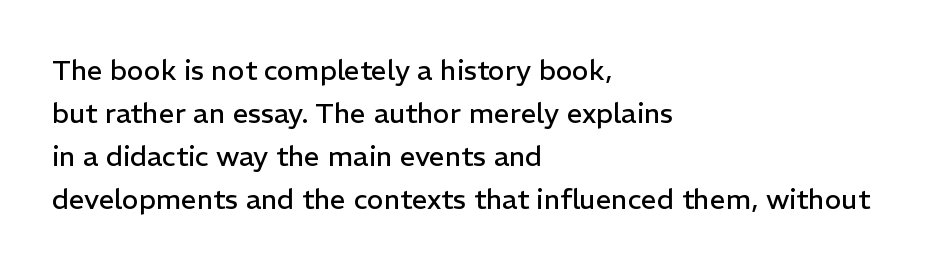
{"serif": "no", "italic": "no", "bold": "no", "weight": "regular", "width": "normal", "stroke_contrast": "low", "x_height": "medium", "monospaced": "no", "underline": "no", "align": "left", "line_spacing": "normal", "line_spacing_ratio": 1.53, "letter_spacing": "normal", "letter_spacing_em": 0.0, "glyph_px": 28}
